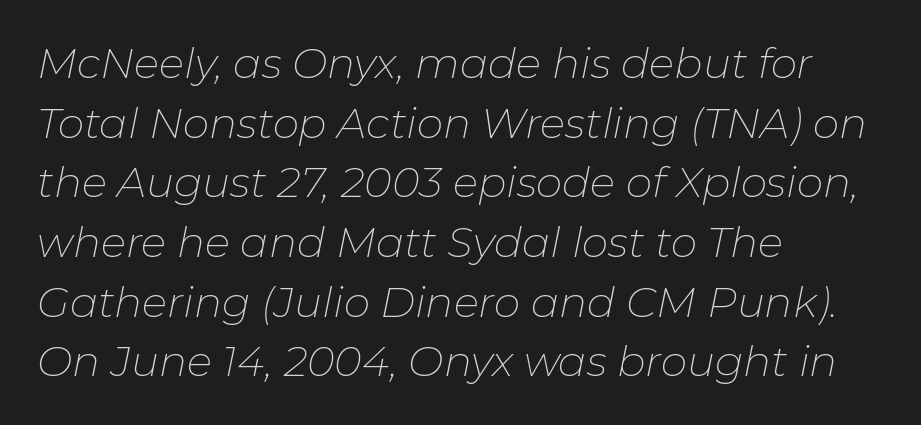
Q: Is the text bold? A: No.
Q: Is the text italic (slanted)? A: Yes, it leans right by about 11 degrees.
Q: Is the text underlined? A: No.
Q: How is the paragraph aligned? A: Left-aligned.
Q: Is the spacing between letters normal or unusually wide? A: Normal.
Q: Is the spacing between lines tight, normal or loose? A: Normal.
Q: Width (condensed, normal, or wide)? A: Normal.
Q: Stroke contrast? A: Low.
Q: x-height? A: Medium.
Q: Monospaced? A: No.
